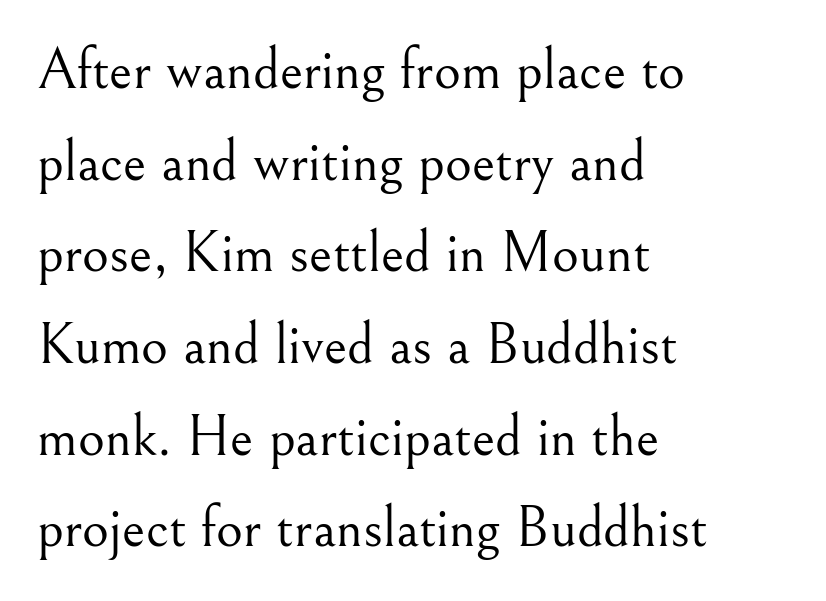
Q: Is the text bold? A: No.
Q: Is the text italic (slanted)? A: No, it is upright.
Q: Is the typeface a serif or a sans-serif typeface? A: Serif.
Q: Is the text underlined? A: No.
Q: How is the paragraph aligned? A: Left-aligned.
Q: Is the spacing between letters normal or unusually wide? A: Normal.
Q: Is the spacing between lines tight, normal or loose? A: Normal.
Q: Width (condensed, normal, or wide)? A: Normal.
Q: Stroke contrast? A: Medium.
Q: x-height? A: Small.
Q: Monospaced? A: No.
